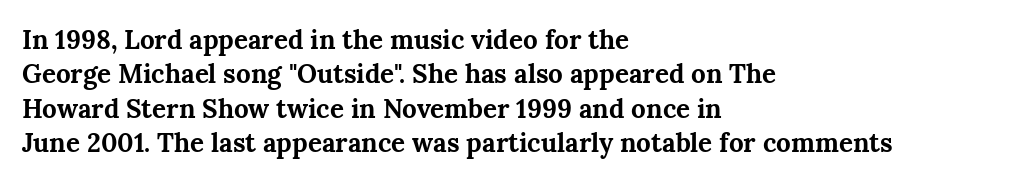
{"italic": "no", "bold": "yes", "underline": "no", "align": "left", "line_spacing": "normal", "line_spacing_ratio": 1.32, "letter_spacing": "normal", "letter_spacing_em": 0.0, "glyph_px": 26}
